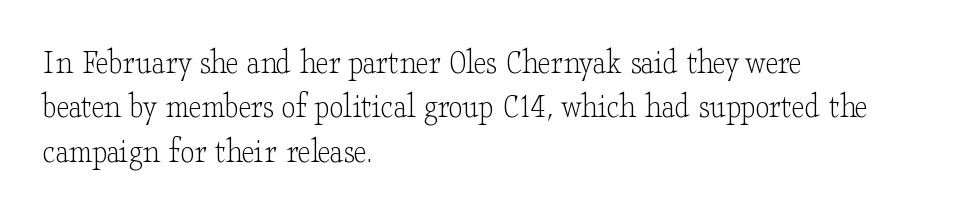
Inter-character spacing is left at the font's built-in metrics. Successive baselines arrive at the customary interval. Weight: in the light-to-regular range. The passage shown is typed in a proportional face where columns would drift. Any mark beneath the type? The region is blank.
